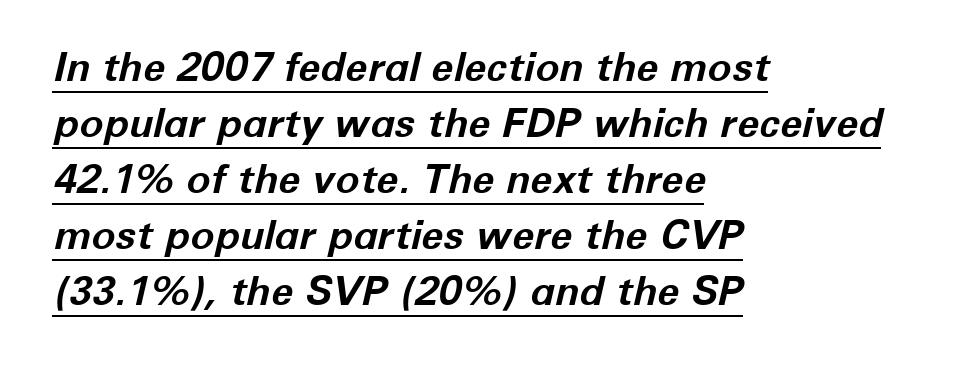
{"italic": "yes", "lean": "right", "slant_degrees": 12, "bold": "yes", "weight": "bold", "width": "normal", "stroke_contrast": "low", "x_height": "medium", "monospaced": "no", "underline": "yes", "align": "left", "line_spacing": "normal", "line_spacing_ratio": 1.4, "letter_spacing": "normal", "letter_spacing_em": 0.0, "glyph_px": 40}
